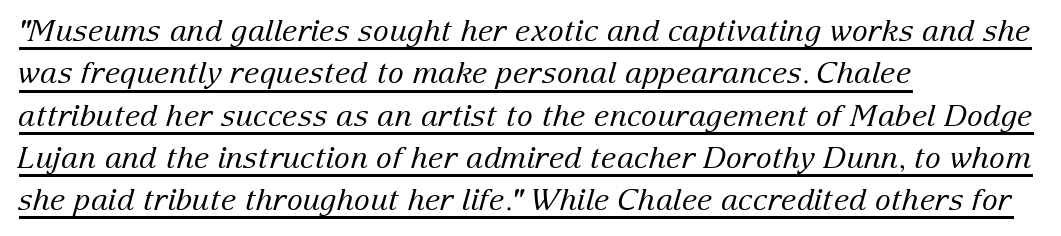
The image shows 30 px regular-weight serif type, italic (leaning right); set left-aligned, normal line spacing (1.41x), normal letter spacing, underlined; low stroke contrast and a medium x-height.
